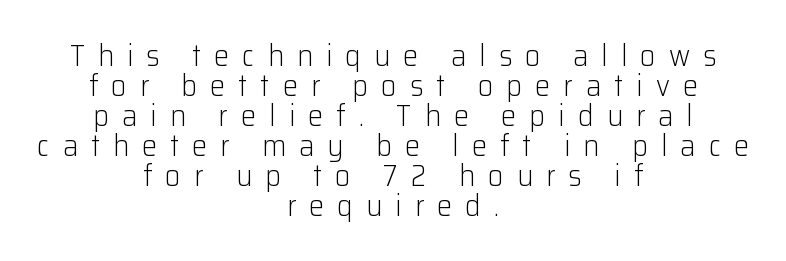
The image shows 30 px light sans-serif type, upright; set centered, tight line spacing (1.0x), unusually wide letter spacing (+0.44 em), not underlined; low stroke contrast and a medium x-height.
